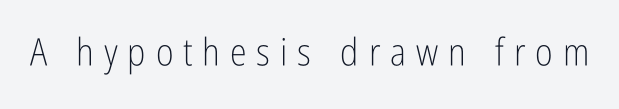
The image shows 38 px light, condensed sans-serif type, upright; set unusually wide letter spacing (+0.26 em), not underlined; low stroke contrast and a medium x-height.
